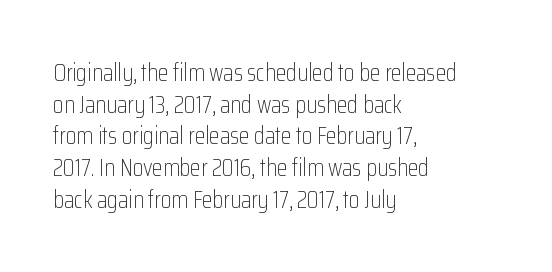
Leftover space on each line is placed entirely after the last word. The typesetting does not lean heavy: it is not bold. Honestly, the letter spacing is just normal — you wouldn't notice it. Underline: absent. If you drew a line through each stem, it would be perfectly vertical.
